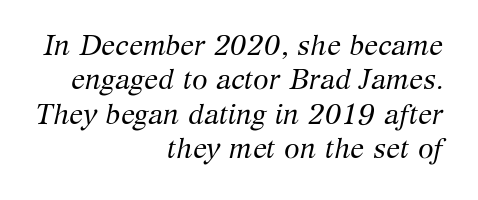
Q: Is the text bold? A: No.
Q: Is the text italic (slanted)? A: Yes, it leans right by about 12 degrees.
Q: Is the typeface a serif or a sans-serif typeface? A: Serif.
Q: Is the text underlined? A: No.
Q: How is the paragraph aligned? A: Right-aligned.
Q: Is the spacing between letters normal or unusually wide? A: Normal.
Q: Width (condensed, normal, or wide)? A: Normal.
Q: Stroke contrast? A: Medium.
Q: x-height? A: Medium.
Q: Monospaced? A: No.
